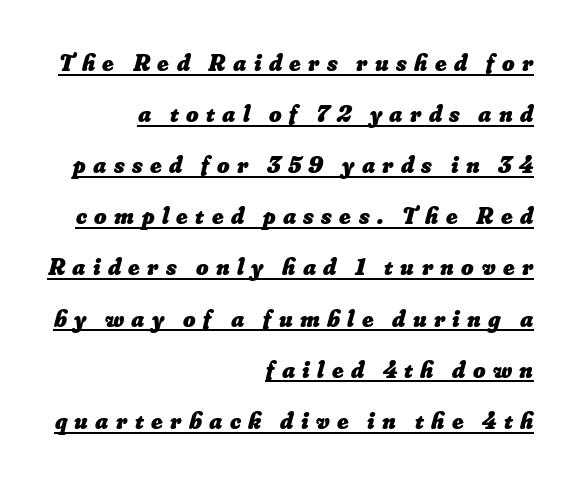
Q: Is the text bold? A: Yes.
Q: Is the text underlined? A: Yes.
Q: How is the paragraph aligned? A: Right-aligned.
Q: Is the spacing between letters normal or unusually wide? A: Unusually wide.
Q: Is the spacing between lines tight, normal or loose? A: Loose.
